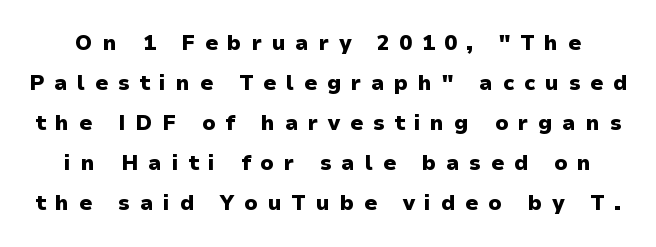
Whoever set this chose breathing room over compactness in the vertical rhythm. This sample uses expanded letter spacing, leaving extra air between glyphs. Heft: maximum for text — a bold. Unmarked baselines from the first word to the last. Style check: upright.
